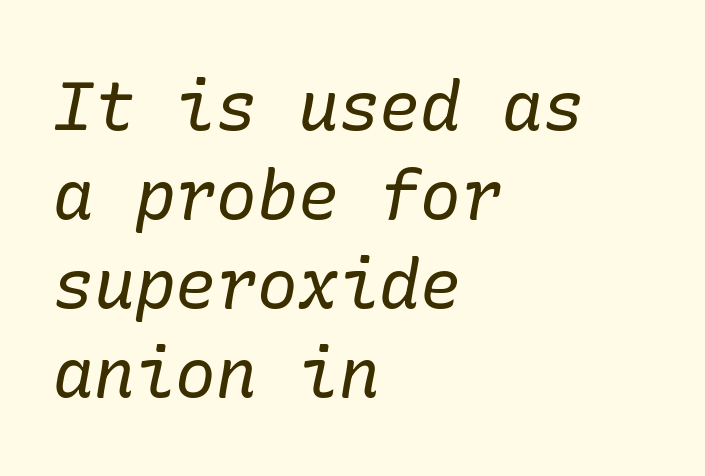
{"italic": "yes", "lean": "right", "slant_degrees": 10, "bold": "no", "weight": "regular", "width": "normal", "stroke_contrast": "low", "x_height": "medium", "underline": "no", "align": "left", "line_spacing": "normal", "line_spacing_ratio": 1.31, "letter_spacing": "normal", "letter_spacing_em": 0.0, "glyph_px": 68}
